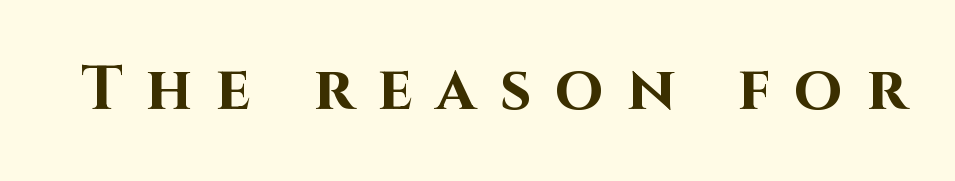
Q: Is the text bold? A: Yes.
Q: Is the text italic (slanted)? A: No, it is upright.
Q: Is the typeface a serif or a sans-serif typeface? A: Sans-serif.
Q: Is the text underlined? A: No.
Q: Is the spacing between letters normal or unusually wide? A: Unusually wide.
Q: Width (condensed, normal, or wide)? A: Normal.
Q: Stroke contrast? A: High.
Q: x-height? A: Large.
Q: Monospaced? A: No.
